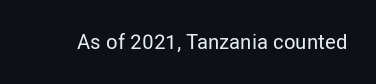
Every character sits straight up, as roman type does. The string is rendered with underlining switched off. Students, note that the glyphs here touch the page at normal intervals.
